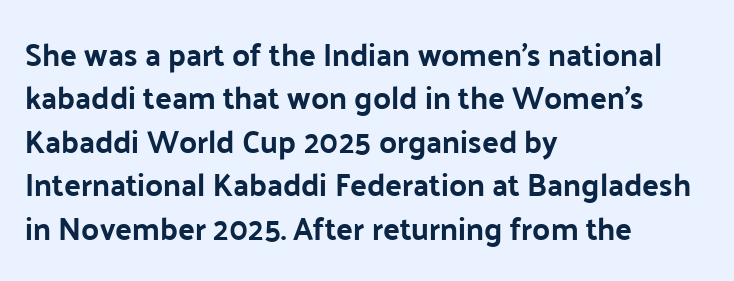
The image shows 31 px sans-serif type, upright; set left-aligned, normal line spacing (1.4x), normal letter spacing, not underlined; low stroke contrast and a medium x-height.
